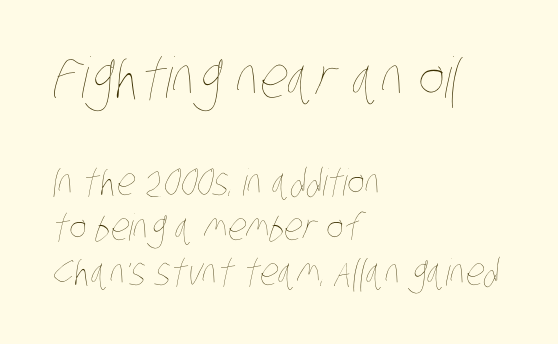
The image shows 56 px thin, condensed type; set left-aligned, line spacing 1.22x, normal letter spacing, not underlined; the first (top) block is 1.51x larger; low stroke contrast and a large x-height.
